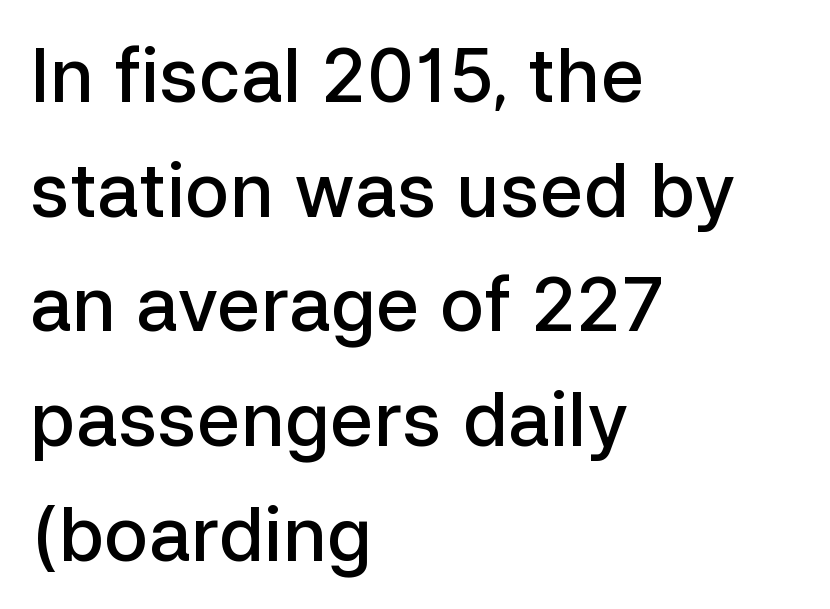
Q: Is the text bold? A: Semi-bold.
Q: Is the text italic (slanted)? A: No, it is upright.
Q: Is the typeface a serif or a sans-serif typeface? A: Sans-serif.
Q: Is the text underlined? A: No.
Q: How is the paragraph aligned? A: Left-aligned.
Q: Is the spacing between letters normal or unusually wide? A: Normal.
Q: Is the spacing between lines tight, normal or loose? A: Normal.
Q: Width (condensed, normal, or wide)? A: Normal.
Q: Stroke contrast? A: Low.
Q: x-height? A: Medium.
Q: Monospaced? A: No.
